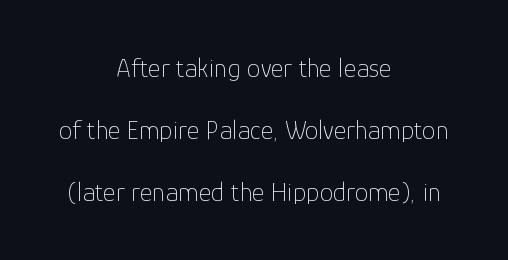
The image shows 27 px text type, upright; set centered, loose line spacing (2.3x), normal letter spacing, not underlined.
